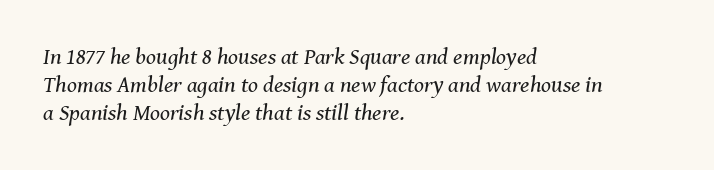
The image shows 23 px text type, italic (leaning right); set left-aligned, line spacing 1.21x, normal letter spacing, not underlined.
